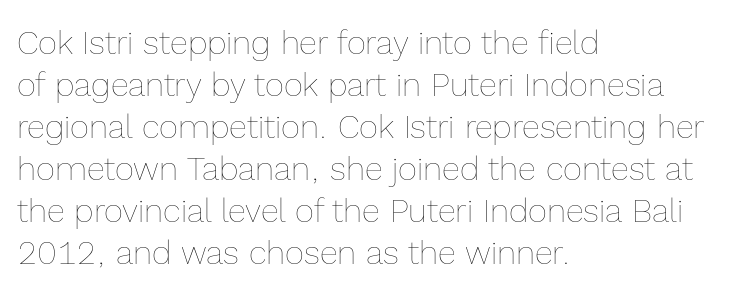
Q: Is the text bold? A: No.
Q: Is the text italic (slanted)? A: No, it is upright.
Q: Is the text underlined? A: No.
Q: How is the paragraph aligned? A: Left-aligned.
Q: Is the spacing between letters normal or unusually wide? A: Normal.
Q: Is the spacing between lines tight, normal or loose? A: Normal.
Q: Width (condensed, normal, or wide)? A: Normal.
Q: x-height? A: Medium.
Q: Monospaced? A: No.
